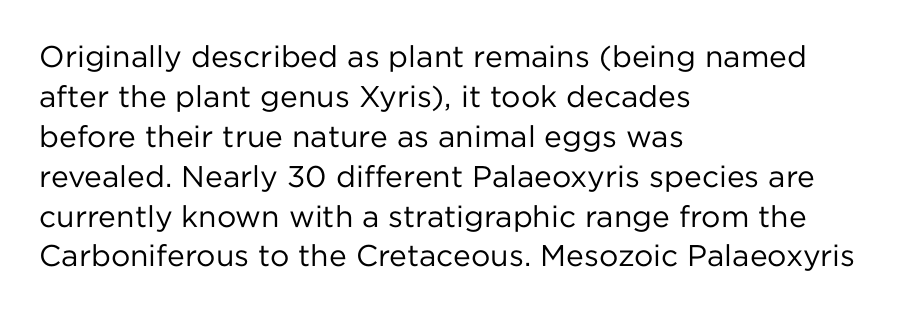
Weight class: somewhere from thin through regular. A bare baseline throughout the passage. The lines are quadded left. Is this a fixed-width face? No — the glyphs have proportional, varying widths.
